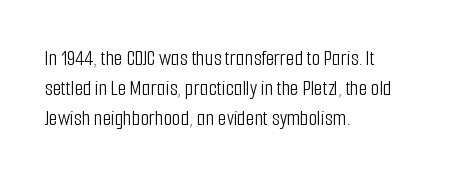
{"italic": "no", "bold": "no", "underline": "no", "align": "left", "line_spacing": "normal", "line_spacing_ratio": 1.37, "letter_spacing": "normal", "letter_spacing_em": 0.0, "glyph_px": 22}
